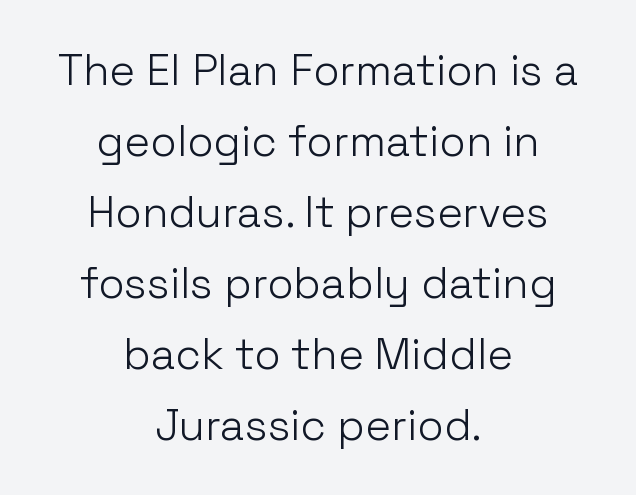
The image shows 43 px light sans-serif type, upright; set centered, normal line spacing (1.65x), normal letter spacing, not underlined; low stroke contrast and a medium x-height.
